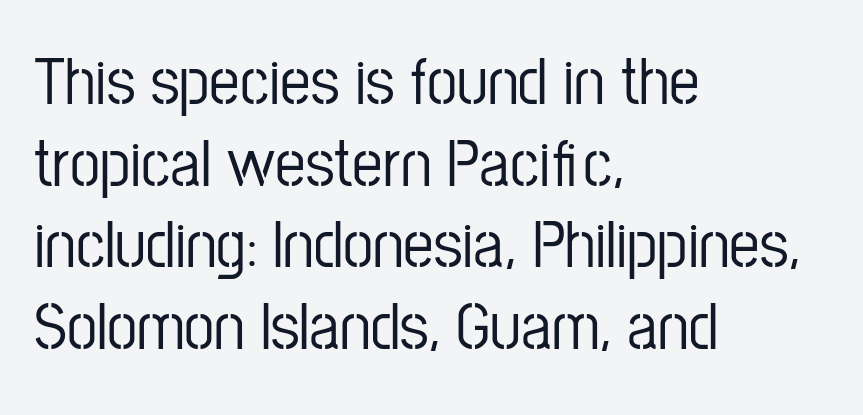
{"serif": "no", "italic": "no", "width": "condensed", "stroke_contrast": "low", "x_height": "medium", "monospaced": "no", "underline": "no", "align": "left", "line_spacing_ratio": 1.2, "letter_spacing": "normal", "letter_spacing_em": 0.0, "glyph_px": 68}
